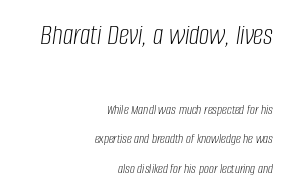
The image shows 29 px light, condensed type, italic (leaning right); set right-aligned, loose line spacing (2.1x), normal letter spacing, not underlined; the first (top) block is 2.07x larger; low stroke contrast and a large x-height.
